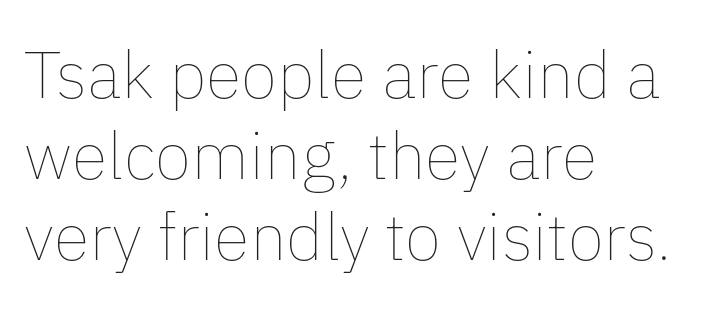
{"italic": "no", "bold": "no", "weight": "thin", "width": "normal", "stroke_contrast": "low", "x_height": "medium", "monospaced": "no", "underline": "no", "align": "left", "line_spacing_ratio": 1.23, "letter_spacing": "normal", "letter_spacing_em": 0.0, "glyph_px": 66}
